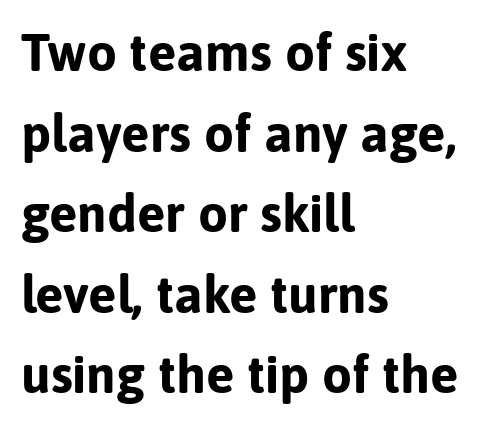
Weight: bold. Varying glyph widths throughout — classic text-font behaviour. Compared with typical paragraphs, the rows here are spaced about the same. Check the space under the baseline: it is left empty.
